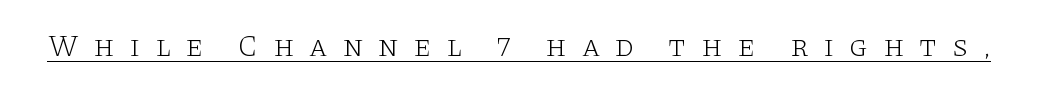
The image shows 30 px light, wide serif type, upright; set unusually wide letter spacing (+0.49 em), underlined; low stroke contrast and a large x-height.
